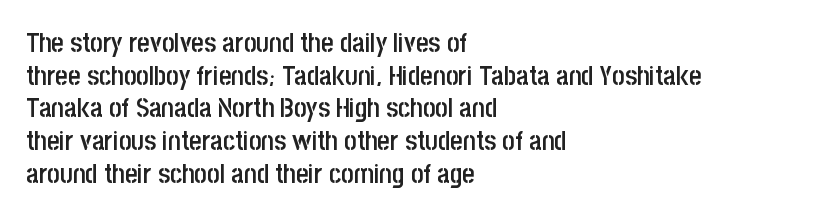
{"italic": "no", "bold": "semi", "underline": "no", "align": "left", "line_spacing_ratio": 1.21, "letter_spacing": "normal", "letter_spacing_em": 0.0, "glyph_px": 27}
